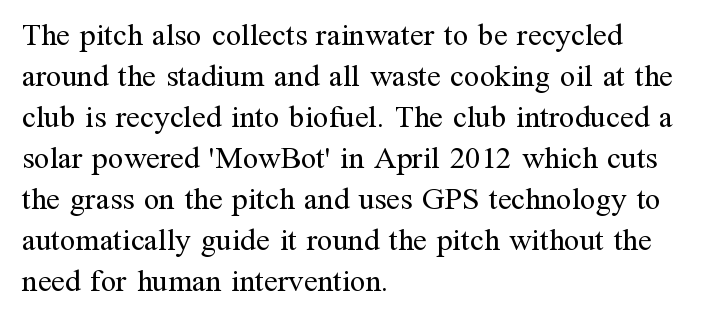
Q: Is the text bold? A: No.
Q: Is the text italic (slanted)? A: No, it is upright.
Q: Is the typeface a serif or a sans-serif typeface? A: Serif.
Q: Is the text underlined? A: No.
Q: How is the paragraph aligned? A: Left-aligned.
Q: Is the spacing between letters normal or unusually wide? A: Normal.
Q: Is the spacing between lines tight, normal or loose? A: Normal.
Q: Width (condensed, normal, or wide)? A: Normal.
Q: Stroke contrast? A: Medium.
Q: x-height? A: Medium.
Q: Monospaced? A: No.
